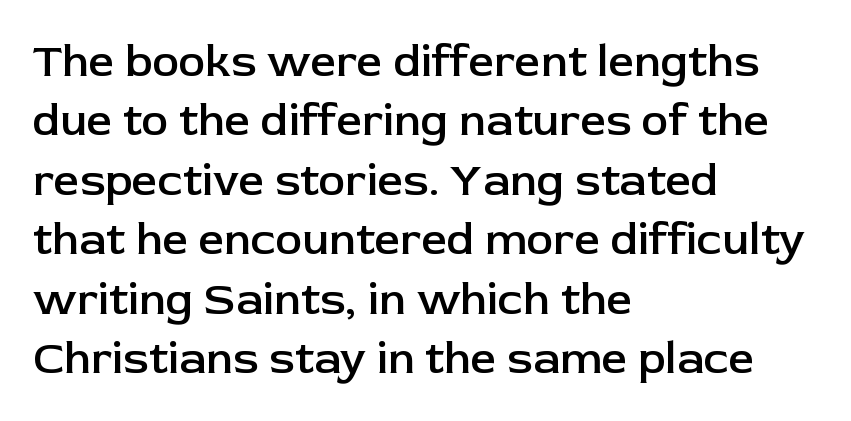
How are the letters spaced? Ordinarily, with no added tracking. Character widths vary here, with narrow letters taking less room than wide ones. Each line starts at the same left margin while the right side varies. This is sans-serif lettering, the kind often seen on screens and signage. A typesetter would mark this as roman, not italic.
